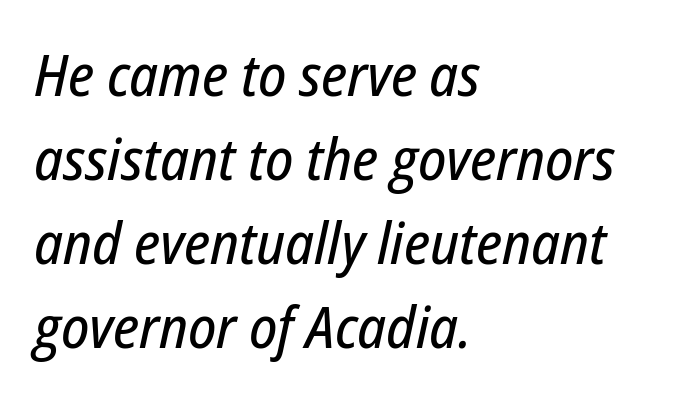
{"italic": "yes", "lean": "right", "slant_degrees": 12, "width": "condensed", "stroke_contrast": "low", "x_height": "medium", "monospaced": "no", "underline": "no", "align": "left", "line_spacing": "normal", "line_spacing_ratio": 1.45, "letter_spacing": "normal", "letter_spacing_em": 0.0, "glyph_px": 58}
